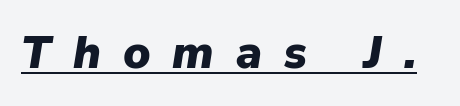
The image shows 46 px heavy type, italic (leaning right); set unusually wide letter spacing (+0.48 em), underlined; low stroke contrast and a medium x-height.
